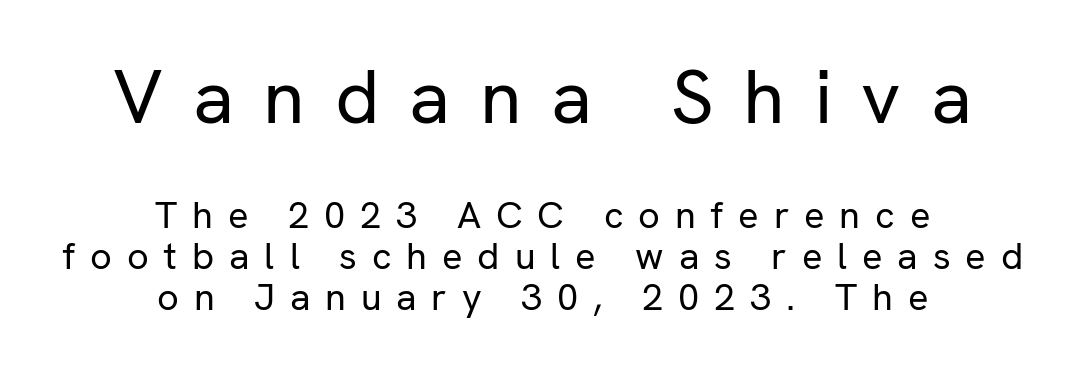
Glance below the letters and you will spot only blank space. Weight class: somewhere from thin through regular. Casual observation: everything's sitting right in the middle. The line texture is sparse and dotted thanks to wide tracking. Characters remain perfectly vertical along every line.
